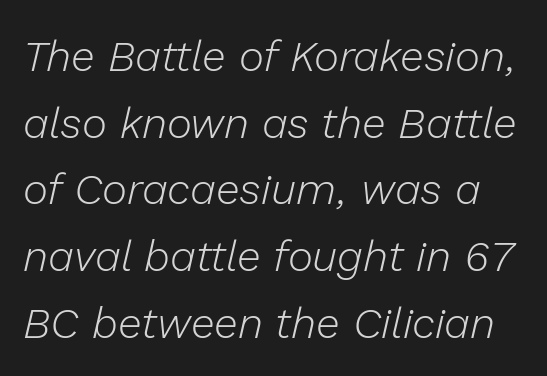
The tracking reads as untouched default to a designer's eye. Weight: not bold — regular or lighter. Quick note: italic. The glyphs are unaccompanied by any horizontal stroke below them. In terms of leading, this rendering sits right in the middle. Is this a fixed-width face? No — the glyphs have proportional, varying widths.
